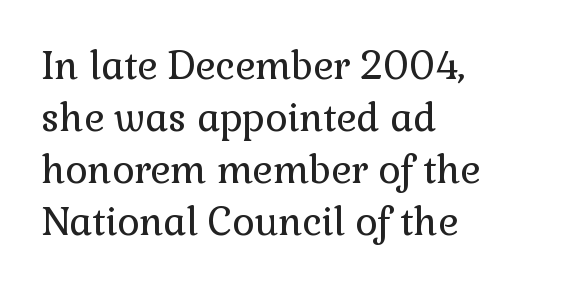
Q: Is the text bold? A: No.
Q: Is the text italic (slanted)? A: No, it is upright.
Q: Is the typeface a serif or a sans-serif typeface? A: Serif.
Q: Is the text underlined? A: No.
Q: How is the paragraph aligned? A: Left-aligned.
Q: Is the spacing between letters normal or unusually wide? A: Normal.
Q: Is the spacing between lines tight, normal or loose? A: Normal.
Q: Width (condensed, normal, or wide)? A: Normal.
Q: Stroke contrast? A: Low.
Q: x-height? A: Medium.
Q: Monospaced? A: No.
